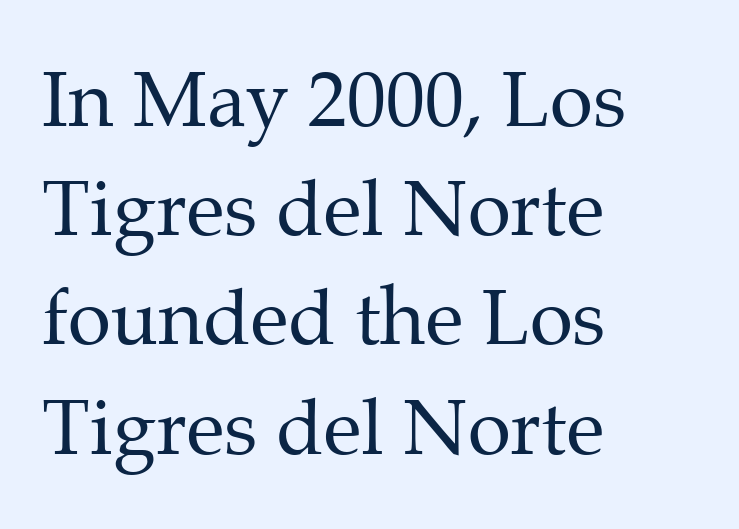
Unbolded letterforms with no extra heft. Compared with typical paragraphs, the rows here are spaced about the same. The face used here is proportionally spaced, like ordinary book or web type. Observe the serifs anchoring each vertical stroke in this sample.
